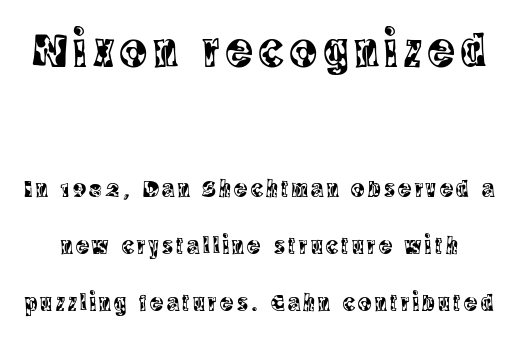
The image shows 50 px condensed serif type, upright; set loose line spacing (2.27x), not underlined; the first (top) block is 2.0x larger; a large x-height.
